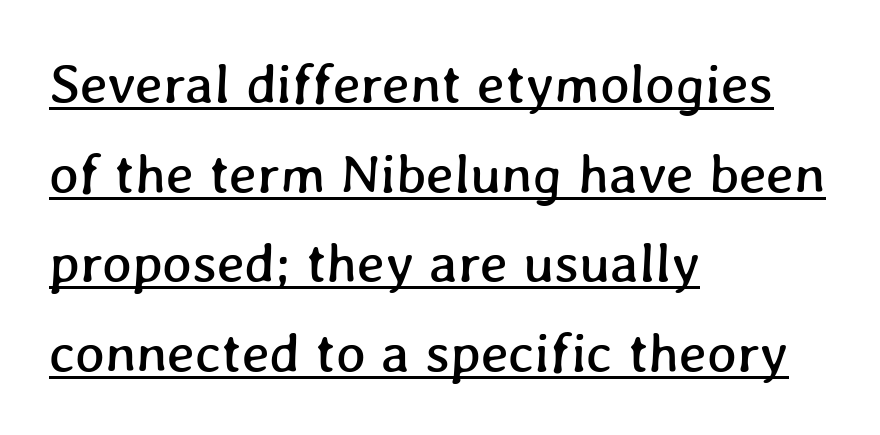
The image shows 56 px text type; set left-aligned, normal line spacing (1.6x), normal letter spacing, underlined; low stroke contrast and a medium x-height.
